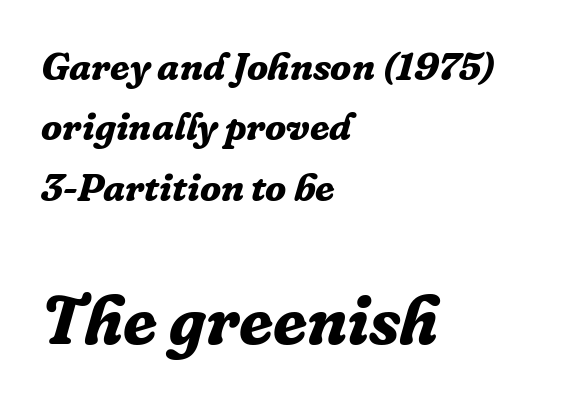
Q: Is the text bold? A: Yes.
Q: Is the text italic (slanted)? A: Yes, it leans right by about 16 degrees.
Q: Is the typeface a serif or a sans-serif typeface? A: Serif.
Q: Is the text underlined? A: No.
Q: How is the paragraph aligned? A: Left-aligned.
Q: Is the spacing between letters normal or unusually wide? A: Normal.
Q: Is the spacing between lines tight, normal or loose? A: Normal.
Q: Which block of text is set in a larger size, the first (top) or the second (bottom)? A: The second (bottom) one.
Q: Width (condensed, normal, or wide)? A: Normal.
Q: Stroke contrast? A: Low.
Q: x-height? A: Medium.
Q: Monospaced? A: No.
